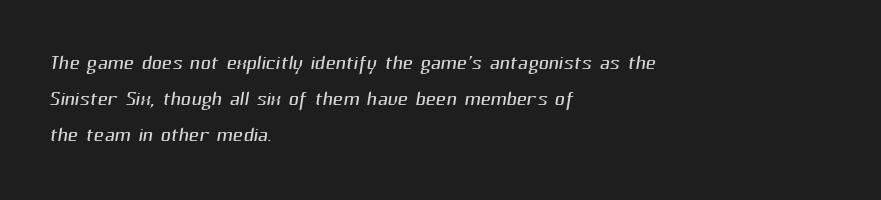
{"serif": "no", "bold": "no", "weight": "light", "width": "normal", "stroke_contrast": "medium", "x_height": "medium", "monospaced": "no", "underline": "no", "align": "left", "line_spacing": "normal", "line_spacing_ratio": 1.29, "letter_spacing": "normal", "letter_spacing_em": 0.0, "glyph_px": 28}
